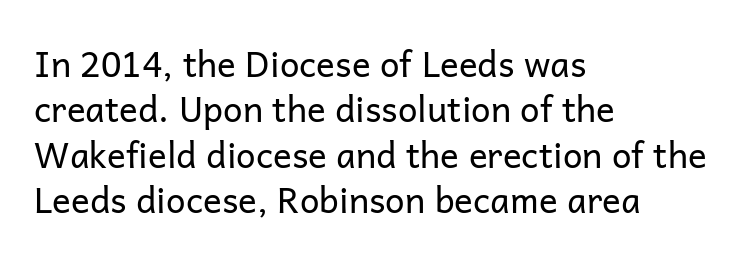
Vertical strokes here are truly vertical. A typesetter would label this face a sans. Character widths vary here, with narrow letters taking less room than wide ones. You could call the tracking neutral — neither tight nor loose. Weight: not bold — regular or lighter. Only glyphs here, with clear space below each row.
